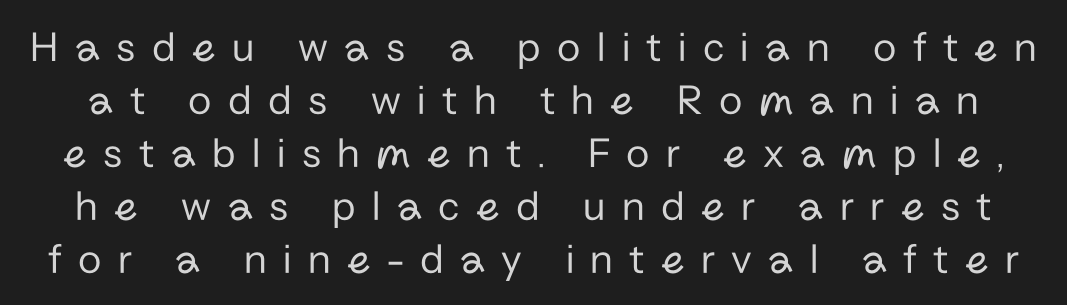
{"serif": "no", "italic": "no", "bold": "no", "weight": "regular", "width": "normal", "stroke_contrast": "low", "x_height": "medium", "monospaced": "no", "underline": "no", "line_spacing_ratio": 1.23, "letter_spacing": "wide", "letter_spacing_em": 0.38, "glyph_px": 43}
